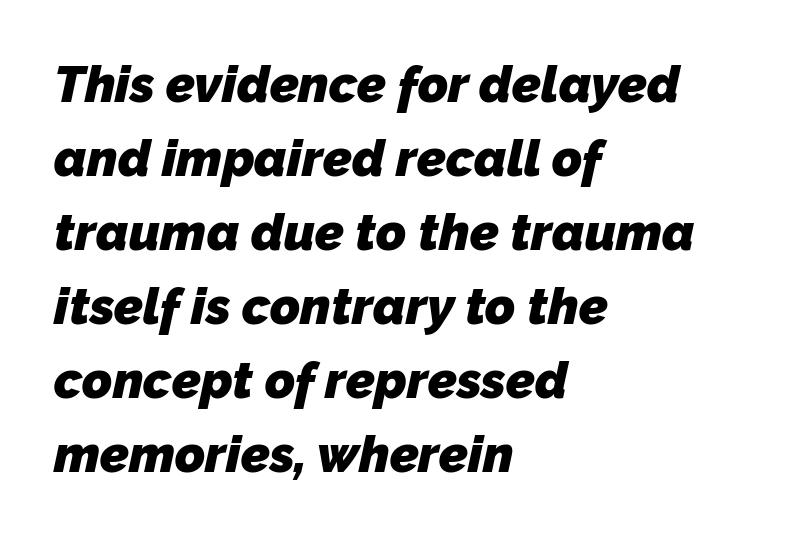
{"serif": "no", "bold": "yes", "weight": "heavy", "width": "normal", "stroke_contrast": "low", "x_height": "medium", "monospaced": "no", "underline": "no", "align": "left", "line_spacing": "normal", "line_spacing_ratio": 1.45, "letter_spacing": "normal", "letter_spacing_em": 0.0, "glyph_px": 51}
